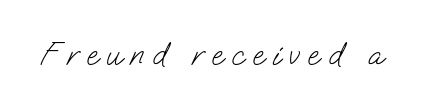
{"serif": "no", "bold": "no", "weight": "light", "width": "normal", "stroke_contrast": "low", "x_height": "small", "monospaced": "no", "underline": "no", "letter_spacing": "wide", "letter_spacing_em": 0.24, "glyph_px": 34}
